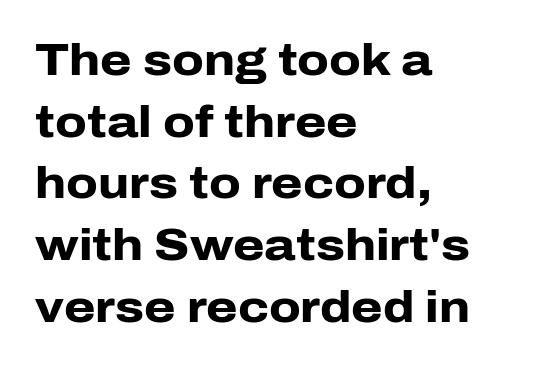
The type sits square on the baseline with zero lean. Are there feet on the stems? There aren't — it's a sans. Thick stems and heavy bowls — unmistakably bold. Do the characters align in a grid? No, the font is proportional. The letters sit at their default tracking, neither squeezed nor spread.
